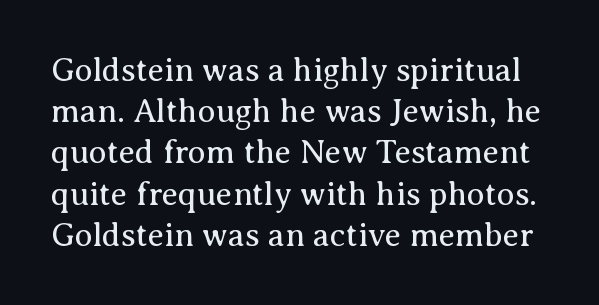
The glyphs are unaccompanied by any horizontal stroke below them. A typesetter would mark this as roman, not italic. Compared with a typical body face, this is equally light or lighter still. Rows of type keep a routine distance in the vertical direction. A typesetter would call this zero additional tracking. Character widths vary here, with narrow letters taking less room than wide ones.
